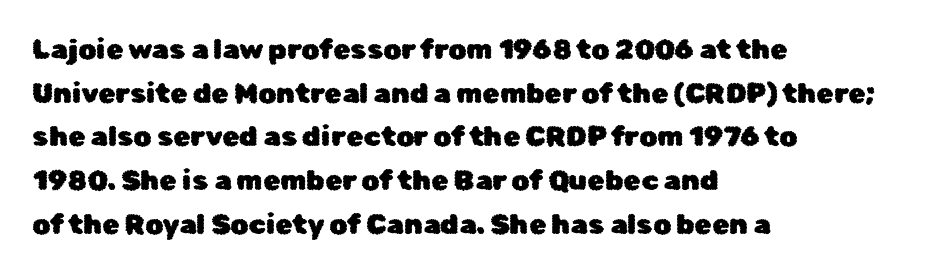
The image shows 28 px sans-serif type, upright; set left-aligned, normal line spacing (1.56x), normal letter spacing, not underlined; low stroke contrast and a medium x-height.
